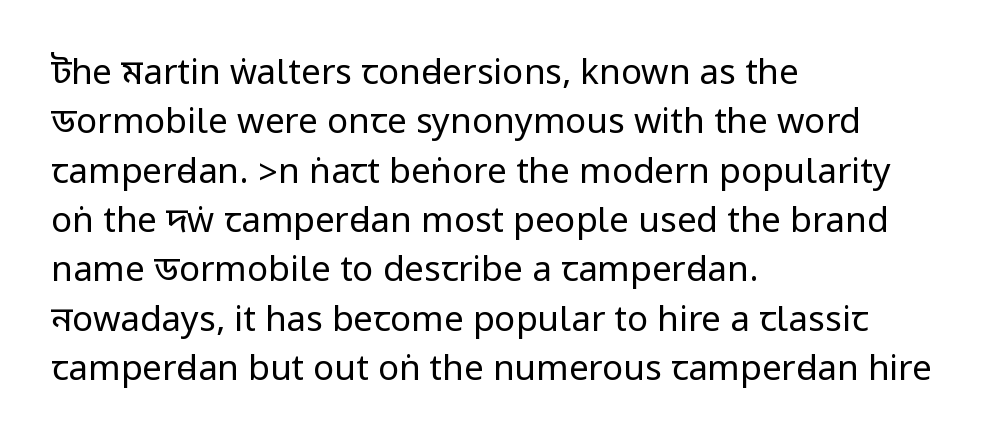
Q: Is the text bold? A: No.
Q: Is the text italic (slanted)? A: No, it is upright.
Q: Is the typeface a serif or a sans-serif typeface? A: Sans-serif.
Q: Is the text underlined? A: No.
Q: How is the paragraph aligned? A: Left-aligned.
Q: Is the spacing between letters normal or unusually wide? A: Normal.
Q: Is the spacing between lines tight, normal or loose? A: Normal.
Q: Width (condensed, normal, or wide)? A: Condensed.
Q: Stroke contrast? A: Low.
